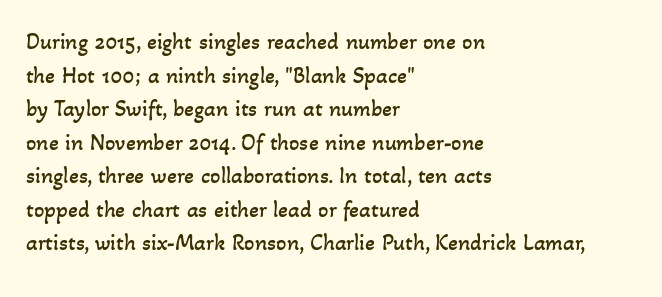
Q: Is the text bold? A: No.
Q: Is the text underlined? A: No.
Q: How is the paragraph aligned? A: Left-aligned.
Q: Is the spacing between letters normal or unusually wide? A: Normal.
Q: Is the spacing between lines tight, normal or loose? A: Normal.
